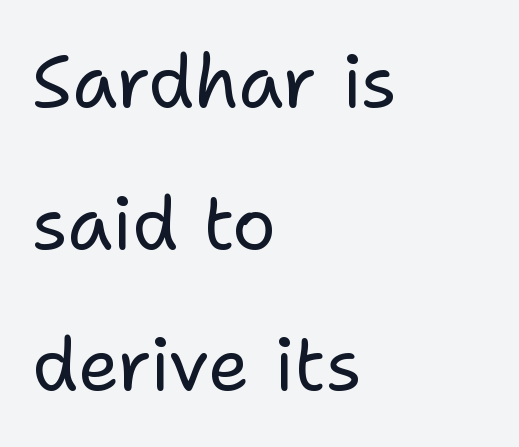
Q: Is the text bold? A: No.
Q: Is the text italic (slanted)? A: No, it is upright.
Q: Is the typeface a serif or a sans-serif typeface? A: Sans-serif.
Q: Is the text underlined? A: No.
Q: How is the paragraph aligned? A: Left-aligned.
Q: Is the spacing between letters normal or unusually wide? A: Normal.
Q: Is the spacing between lines tight, normal or loose? A: Loose.
Q: Width (condensed, normal, or wide)? A: Normal.
Q: Stroke contrast? A: Low.
Q: x-height? A: Medium.
Q: Monospaced? A: No.
